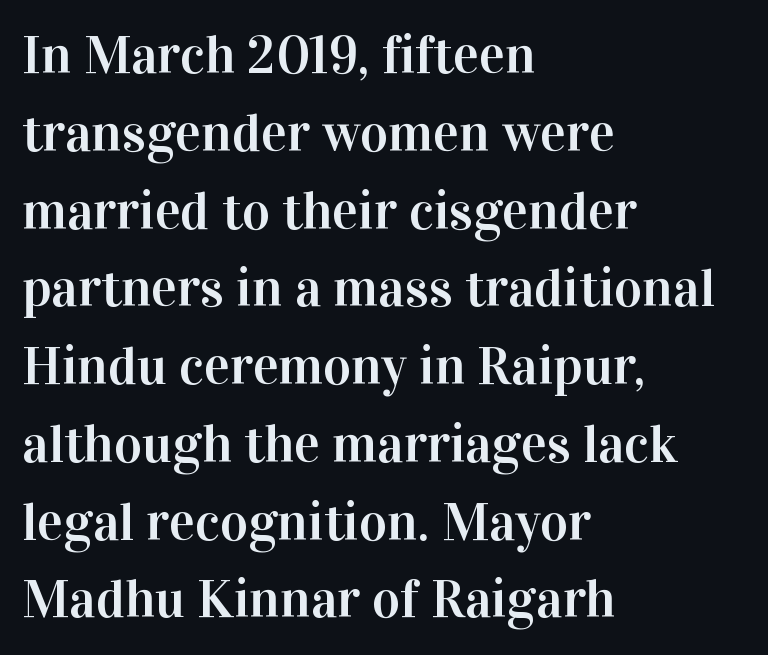
Q: Is the text italic (slanted)? A: No, it is upright.
Q: Is the typeface a serif or a sans-serif typeface? A: Serif.
Q: Is the text underlined? A: No.
Q: How is the paragraph aligned? A: Left-aligned.
Q: Is the spacing between letters normal or unusually wide? A: Normal.
Q: Is the spacing between lines tight, normal or loose? A: Normal.
Q: Width (condensed, normal, or wide)? A: Normal.
Q: Stroke contrast? A: High.
Q: x-height? A: Medium.
Q: Monospaced? A: No.
